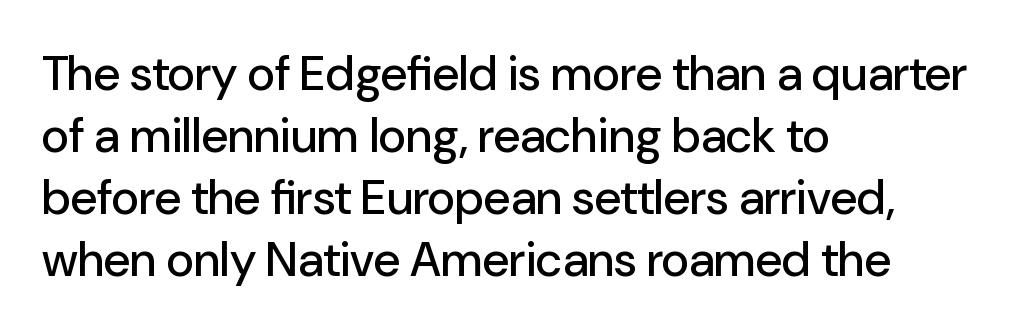
The image shows 48 px sans-serif type, upright; set left-aligned, normal line spacing (1.29x), normal letter spacing, not underlined; low stroke contrast and a medium x-height.
